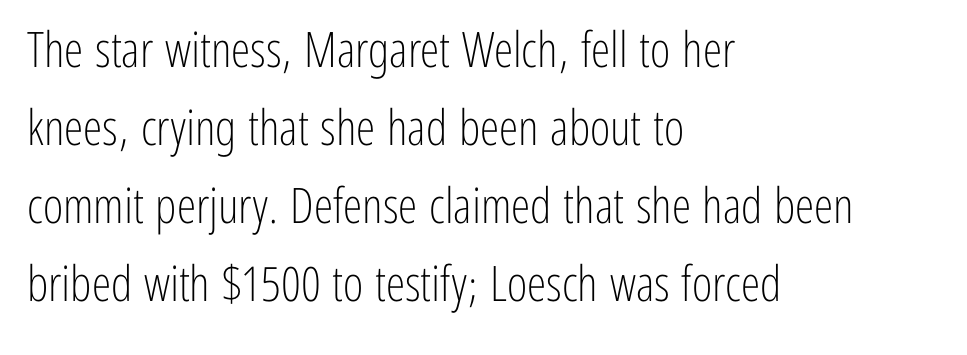
Glyph-to-glyph distance matches everyday printed text. If you drew a line through each stem, it would be perfectly vertical. Bold? No — there's no thickening of the strokes. The passage shown is not underscored anywhere. Nothing sits at the stroke ends, so this counts as sans-serif. The rows are spaced the way most documents space them.
